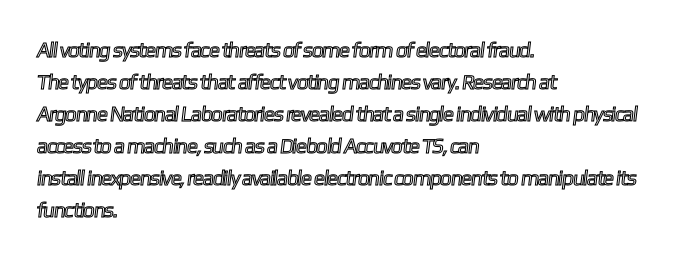
The image shows 21 px text type; set left-aligned, normal line spacing (1.52x), normal letter spacing, not underlined.
